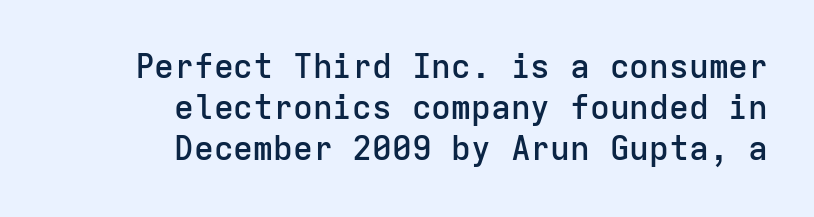
Q: Is the text bold? A: Semi-bold.
Q: Is the text italic (slanted)? A: No, it is upright.
Q: Is the typeface a serif or a sans-serif typeface? A: Sans-serif.
Q: Is the text underlined? A: No.
Q: How is the paragraph aligned? A: Right-aligned.
Q: Is the spacing between letters normal or unusually wide? A: Normal.
Q: Is the spacing between lines tight, normal or loose? A: Normal.
Q: Width (condensed, normal, or wide)? A: Normal.
Q: Stroke contrast? A: Low.
Q: x-height? A: Medium.
Q: Monospaced? A: Yes.
